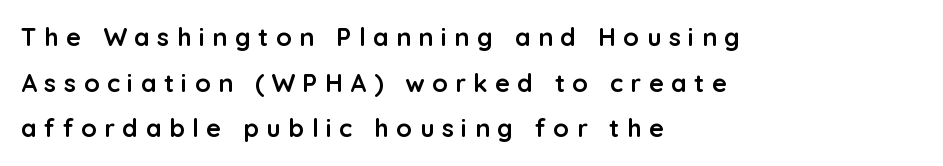
{"italic": "no", "bold": "yes", "underline": "no", "align": "left", "line_spacing_ratio": 1.83, "letter_spacing": "wide", "letter_spacing_em": 0.3, "glyph_px": 25}
